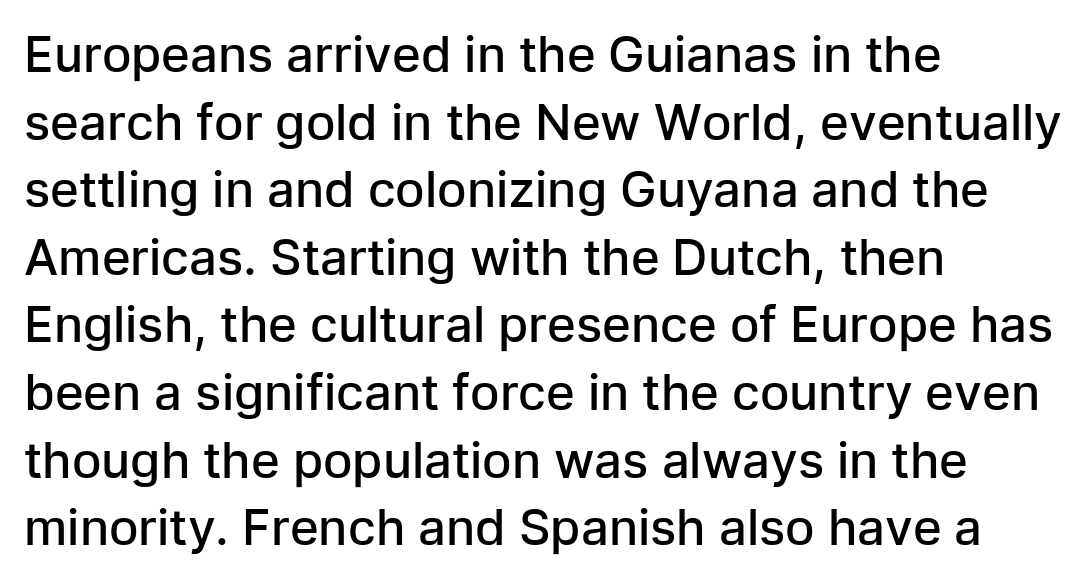
{"serif": "no", "italic": "no", "bold": "semi", "weight": "semibold", "width": "normal", "stroke_contrast": "low", "x_height": "medium", "monospaced": "no", "underline": "no", "align": "left", "line_spacing": "normal", "line_spacing_ratio": 1.38, "letter_spacing": "normal", "letter_spacing_em": 0.0, "glyph_px": 49}
